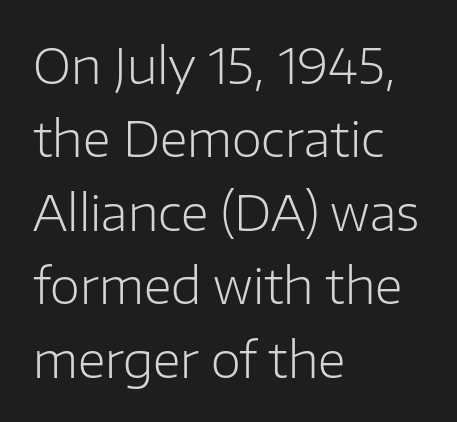
The text was rendered using a sans face with plain stroke endings. Casual observation: everything's shoved over to the left. No extra ink here — the face is not bold. Do the characters align in a grid? No, the font is proportional. The rendering keeps characters at their native spacing. A roman cut, with each character standing at attention.
